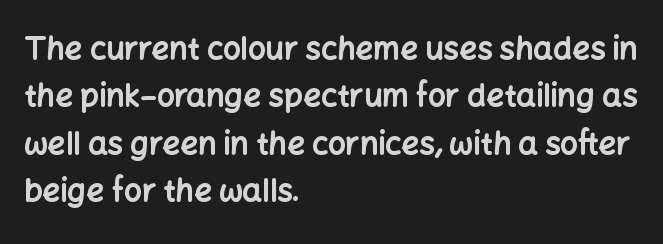
The designer left line spacing at the default. As a designer I'd log this as weight 700, bold. Posture: vertical. These lines are set flush left with a ragged right edge. The foot of each line stays bare and open.
